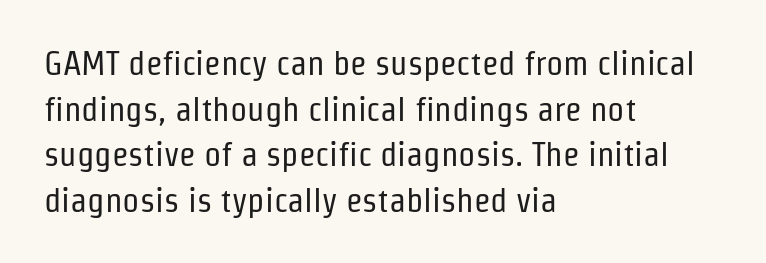
{"serif": "no", "italic": "no", "bold": "no", "weight": "regular", "width": "condensed", "stroke_contrast": "low", "x_height": "medium", "monospaced": "no", "underline": "no", "align": "left", "line_spacing": "normal", "line_spacing_ratio": 1.34, "letter_spacing": "normal", "letter_spacing_em": 0.0, "glyph_px": 34}
